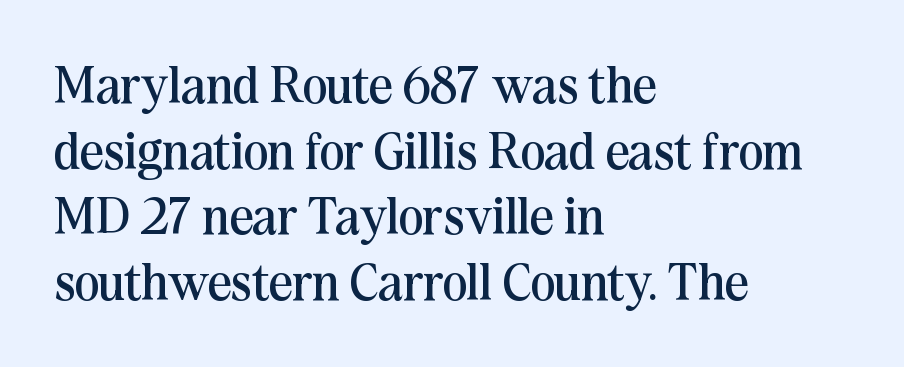
Caption: multi-line text, flush left, ragged right. The characters are drawn with everyday or finer stroke widths. The type family on display is of the serif kind. The specimen omits any rule beneath the text block's lines.
